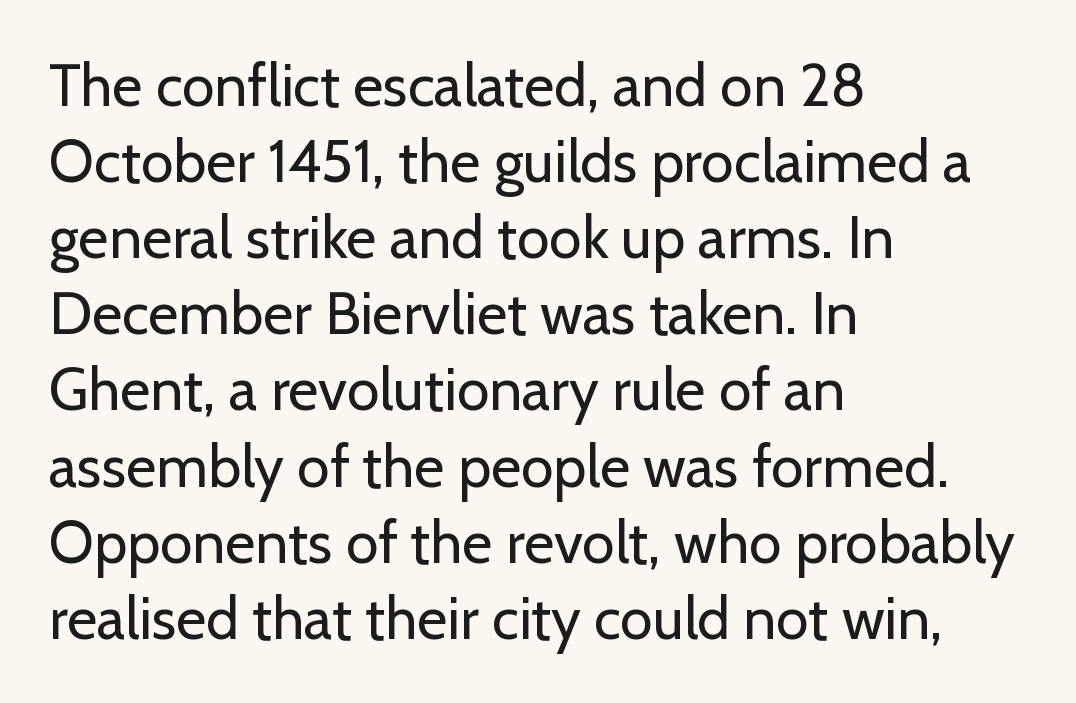
Characters remain perfectly vertical along every line. Default kerning and tracking; the words read as compact shapes. Character widths vary here, with narrow letters taking less room than wide ones. These lines stack with their left ends in a neat column. Regular leading. The weight would be labelled regular, book, light, or lighter still.
